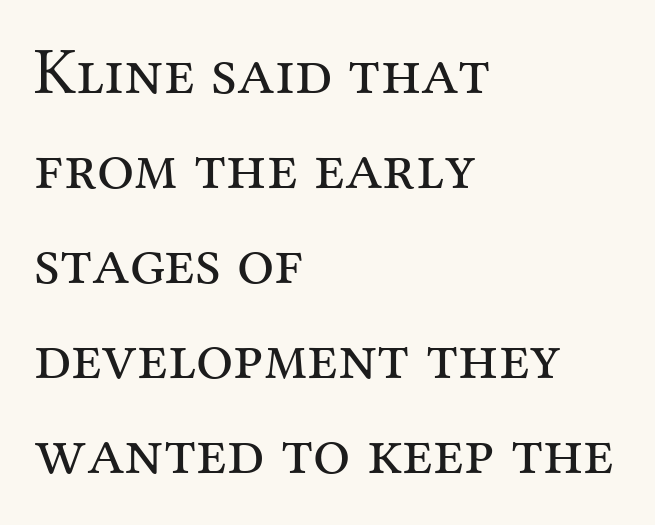
{"serif": "yes", "italic": "no", "bold": "no", "weight": "regular", "width": "normal", "stroke_contrast": "medium", "x_height": "medium", "monospaced": "no", "underline": "no", "align": "left", "line_spacing": "normal", "line_spacing_ratio": 1.44, "letter_spacing": "normal", "letter_spacing_em": 0.0, "glyph_px": 66}
